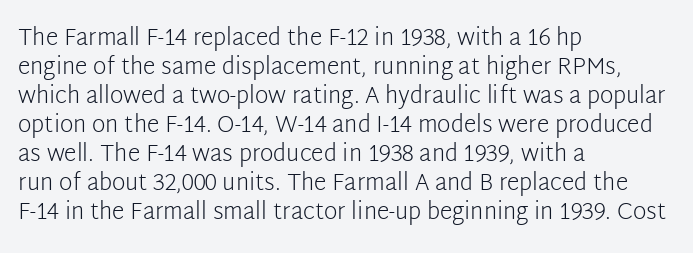
The image shows 23 px text type, upright; set left-aligned, normal line spacing (1.26x), normal letter spacing, not underlined.
